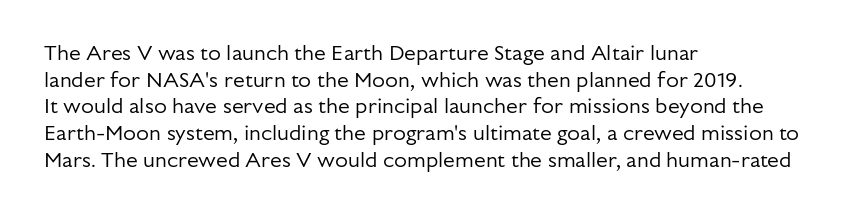
{"italic": "no", "bold": "no", "underline": "no", "align": "left", "line_spacing": "normal", "line_spacing_ratio": 1.27, "letter_spacing": "normal", "letter_spacing_em": 0.0, "glyph_px": 21}
